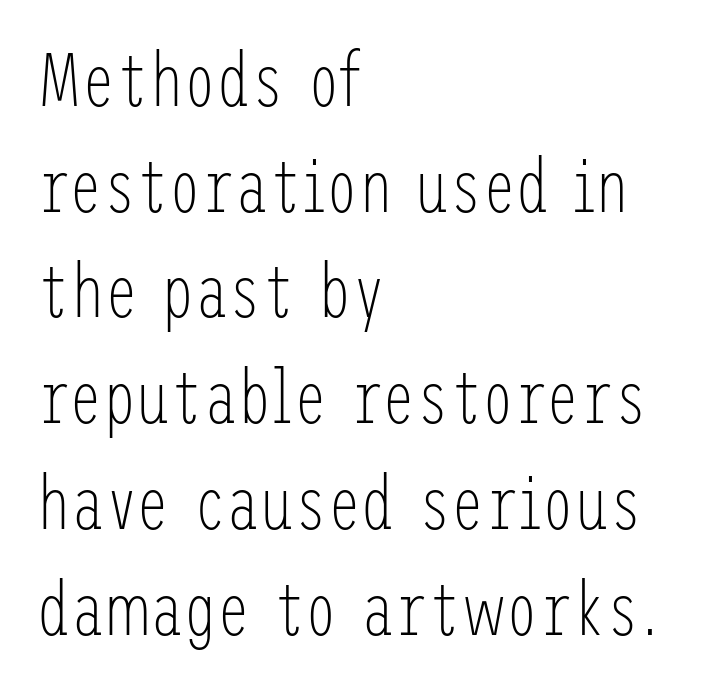
A typesetter would call this zero additional tracking. The designer left line spacing at the default. Line starts are locked; line ends wander. The passage shown is not underscored anywhere.
